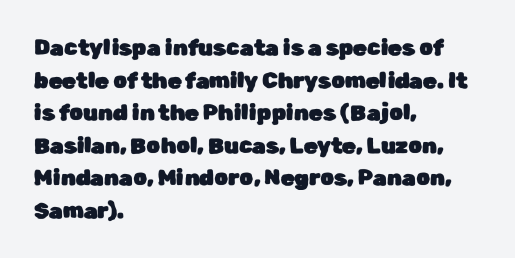
The string is rendered with underlining switched off. Successive baselines arrive at the customary interval. The paragraph shown leans on its left margin. Do the letters lean? They stand straight. The passage shown has conventional tracking throughout.
